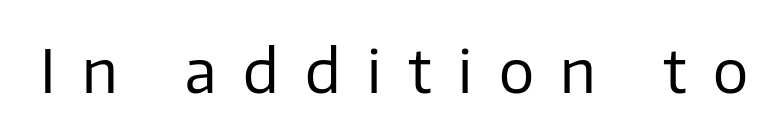
A quiet, ordinary-to-light weight characterises the typeface. There is plenty of visible air inserted between adjacent glyphs. The type family on display is of the sans-serif kind. Italic: no, the glyphs are upright roman.
